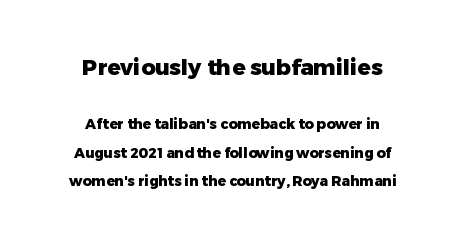
The image shows 22 px bold type, upright; set centered, loose line spacing (2.03x), normal letter spacing, not underlined; the first (top) block is 1.57x larger.
